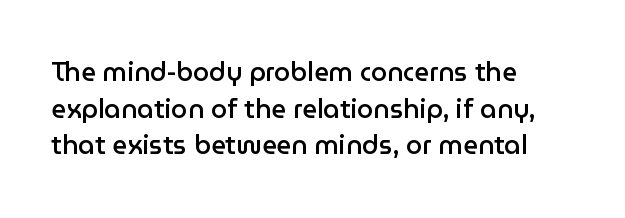
{"italic": "no", "bold": "semi", "underline": "no", "align": "left", "line_spacing": "normal", "line_spacing_ratio": 1.41, "letter_spacing": "normal", "letter_spacing_em": 0.0, "glyph_px": 26}
